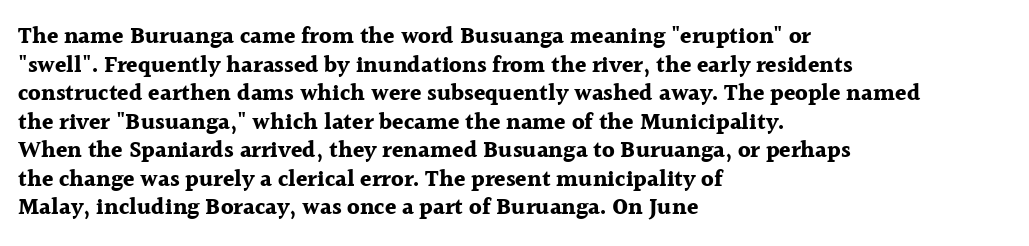
Every character sits straight up, as roman type does. Stroke thickness is high; the sample reads as a true bold. Inter-character spacing is left at the font's built-in metrics. Casual observation: everything's shoved over to the left. The specimen omits any rule beneath the text block's lines.
